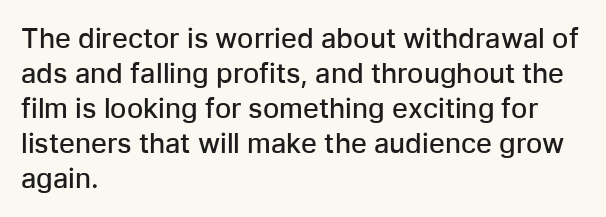
Heft: intermediate — a semibold. How are the letters spaced? Ordinarily, with no added tracking. A typesetter would call this leading conventional body-copy spacing. These lines are set flush left with a ragged right edge. No word sits above an underline. Posture: vertical.
